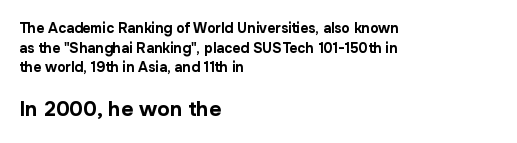
{"italic": "no", "bold": "yes", "underline": "no", "align": "left", "line_spacing": "normal", "line_spacing_ratio": 1.41, "letter_spacing": "normal", "letter_spacing_em": 0.0, "larger_block": "second", "size_ratio": 1.5, "glyph_px": 21}
